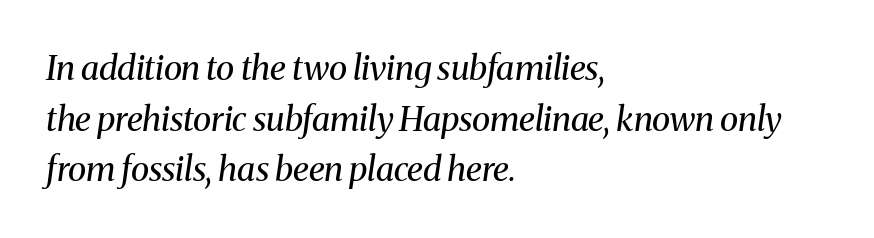
{"serif": "yes", "italic": "yes", "lean": "right", "slant_degrees": 8, "bold": "no", "weight": "regular", "width": "normal", "stroke_contrast": "medium", "x_height": "medium", "monospaced": "no", "underline": "no", "align": "left", "line_spacing": "normal", "line_spacing_ratio": 1.49, "letter_spacing": "normal", "letter_spacing_em": 0.0, "glyph_px": 34}
